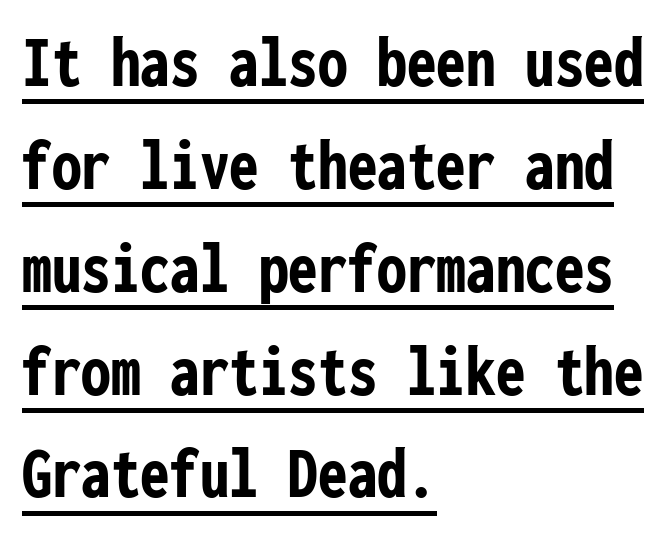
Set as a true bold cut, around the 700 mark. Each word holds together tightly as a unit, with standard inter-letter gaps. This is underlined copy, the kind a proofreader might mark for attention. Posture: vertical. The designer went with a sans here, leaving each stem footless. Here the designer chose a console-style face with uniform glyph widths.
